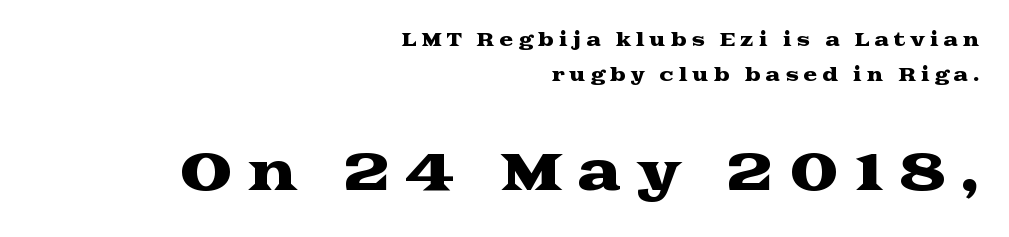
Do the characters align in a grid? No, the font is proportional. The rendering shows small feet on the letterforms — a serif design. A flush-right, rag-left setting is used for this passage. Bigger letters appear in the bottom chunk; the top chunk is reduced. It's the straight-up-and-down kind of type.
